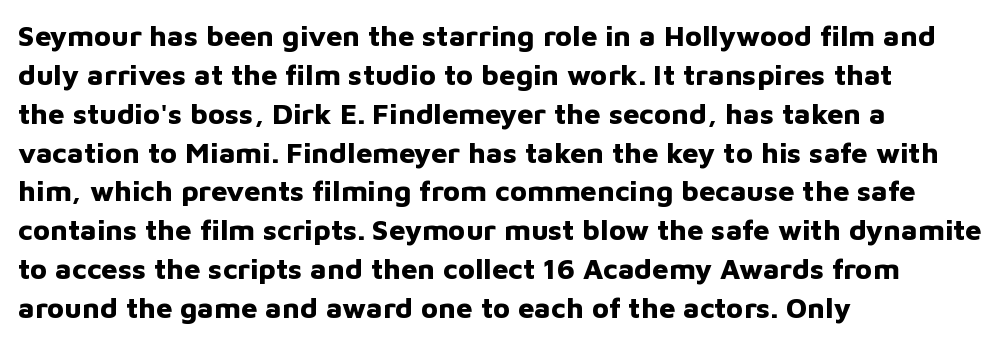
{"serif": "no", "italic": "no", "bold": "yes", "weight": "bold", "width": "normal", "stroke_contrast": "low", "x_height": "medium", "monospaced": "no", "underline": "no", "align": "left", "line_spacing": "normal", "line_spacing_ratio": 1.34, "letter_spacing": "normal", "letter_spacing_em": 0.0, "glyph_px": 29}
